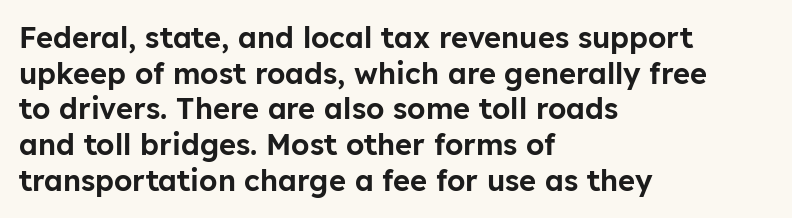
The image shows 29 px sans-serif type, upright; set left-aligned, line spacing 1.23x, normal letter spacing, not underlined; low stroke contrast and a medium x-height.
